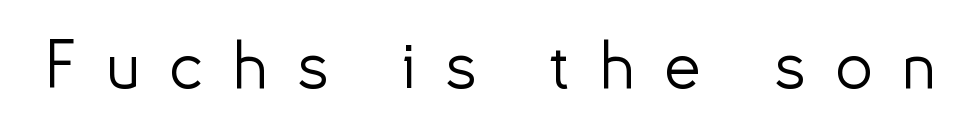
{"serif": "no", "italic": "no", "bold": "no", "weight": "light", "width": "normal", "stroke_contrast": "low", "x_height": "small", "monospaced": "no", "underline": "no", "letter_spacing": "wide", "letter_spacing_em": 0.45, "glyph_px": 66}
